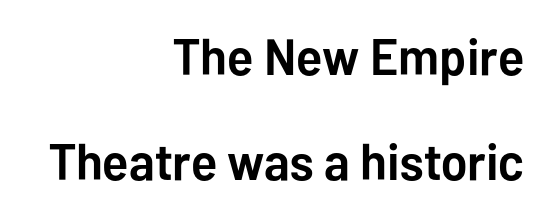
The image shows 51 px semibold sans-serif type, upright; set right-aligned, loose line spacing (2.05x), normal letter spacing, not underlined; low stroke contrast and a medium x-height.
